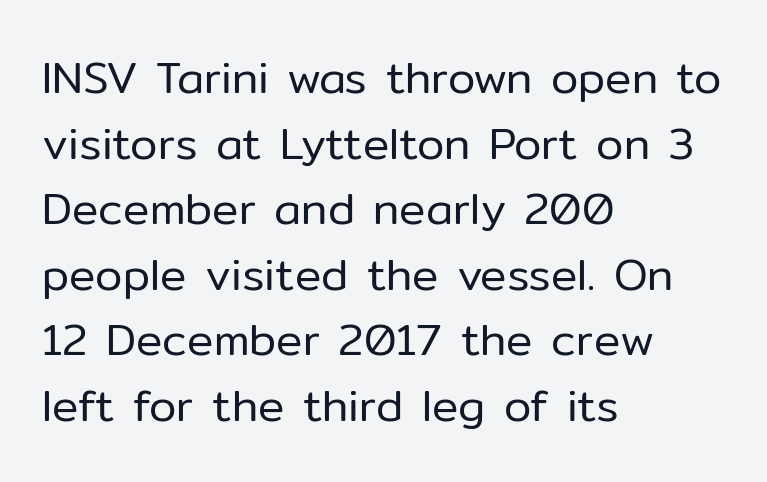
{"serif": "no", "italic": "no", "bold": "no", "weight": "regular", "width": "normal", "stroke_contrast": "low", "x_height": "medium", "monospaced": "no", "underline": "no", "align": "left", "line_spacing": "normal", "line_spacing_ratio": 1.49, "letter_spacing": "normal", "letter_spacing_em": 0.0, "glyph_px": 44}
